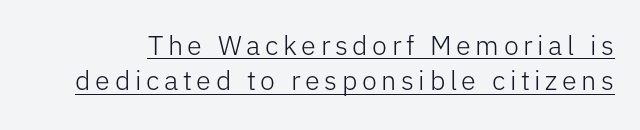
Q: Is the text bold? A: No.
Q: Is the text italic (slanted)? A: No, it is upright.
Q: Is the text underlined? A: Yes.
Q: Is the spacing between lines tight, normal or loose? A: Normal.
